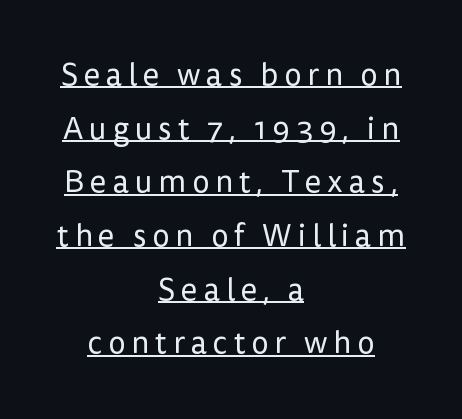
{"serif": "no", "italic": "no", "bold": "no", "weight": "regular", "width": "normal", "stroke_contrast": "low", "x_height": "medium", "monospaced": "no", "underline": "yes", "align": "center", "line_spacing_ratio": 1.73, "glyph_px": 31}
